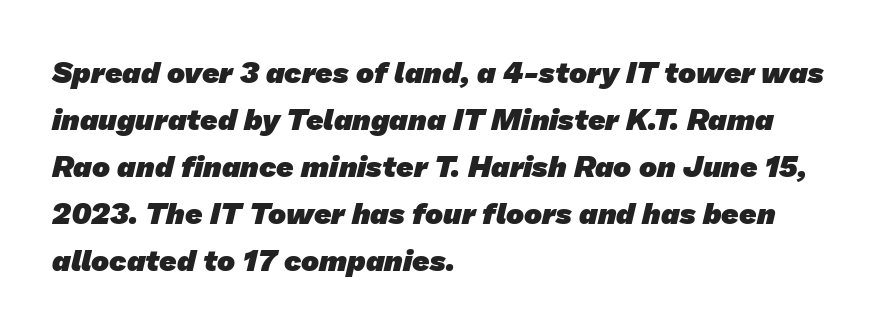
{"serif": "no", "bold": "yes", "weight": "heavy", "width": "normal", "stroke_contrast": "low", "x_height": "medium", "monospaced": "no", "underline": "no", "align": "left", "line_spacing": "normal", "line_spacing_ratio": 1.57, "letter_spacing": "normal", "letter_spacing_em": 0.0, "glyph_px": 30}
